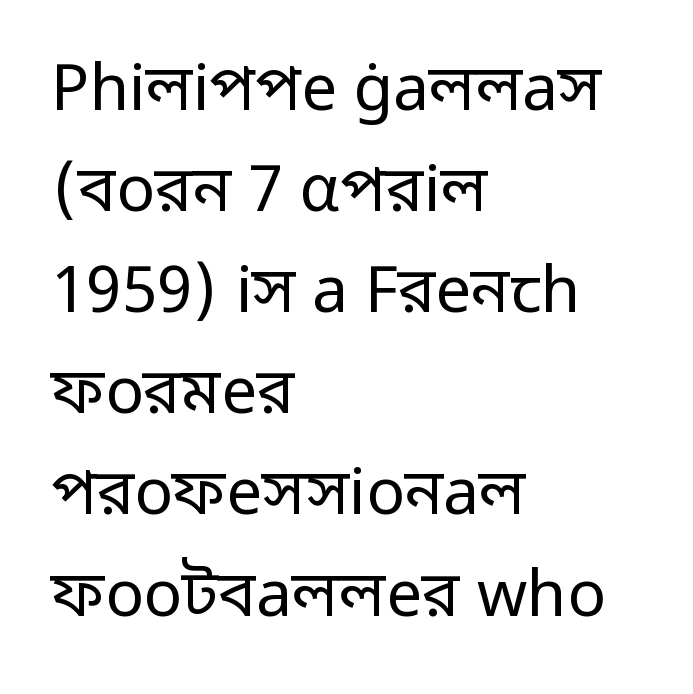
Q: Is the text bold? A: No.
Q: Is the text italic (slanted)? A: No, it is upright.
Q: Is the typeface a serif or a sans-serif typeface? A: Sans-serif.
Q: Is the text underlined? A: No.
Q: How is the paragraph aligned? A: Left-aligned.
Q: Is the spacing between letters normal or unusually wide? A: Normal.
Q: Is the spacing between lines tight, normal or loose? A: Normal.
Q: Width (condensed, normal, or wide)? A: Normal.
Q: Stroke contrast? A: Low.
Q: x-height? A: Medium.
Q: Monospaced? A: No.
